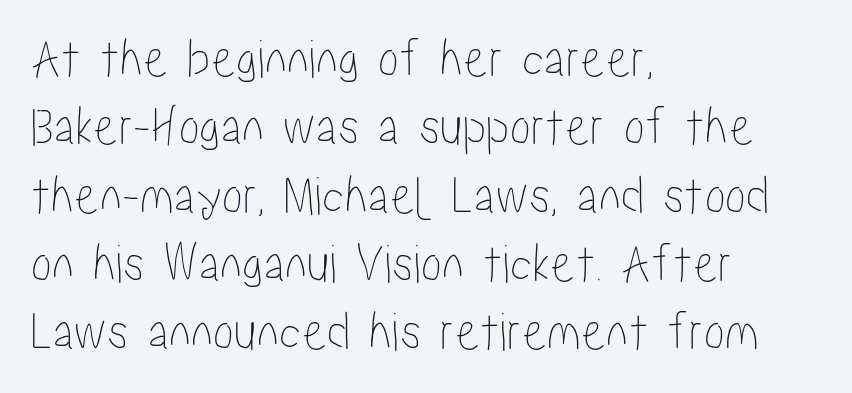
Q: Is the text italic (slanted)? A: No, it is upright.
Q: Is the text underlined? A: No.
Q: How is the paragraph aligned? A: Left-aligned.
Q: Is the spacing between letters normal or unusually wide? A: Normal.
Q: Width (condensed, normal, or wide)? A: Condensed.
Q: Stroke contrast? A: Low.
Q: x-height? A: Medium.
Q: Monospaced? A: No.
